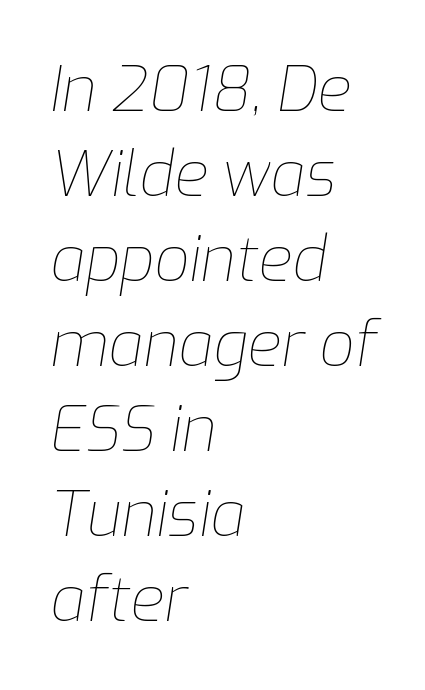
{"italic": "yes", "lean": "right", "slant_degrees": 9, "bold": "no", "weight": "thin", "width": "normal", "stroke_contrast": "low", "x_height": "medium", "monospaced": "no", "underline": "no", "align": "left", "line_spacing": "normal", "line_spacing_ratio": 1.37, "letter_spacing": "normal", "letter_spacing_em": 0.0, "glyph_px": 62}
